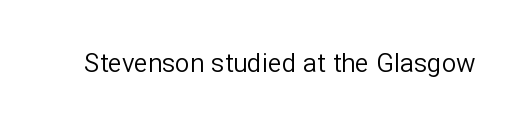
Q: Is the text bold? A: No.
Q: Is the text italic (slanted)? A: No, it is upright.
Q: Is the text underlined? A: No.
Q: Is the spacing between letters normal or unusually wide? A: Normal.
